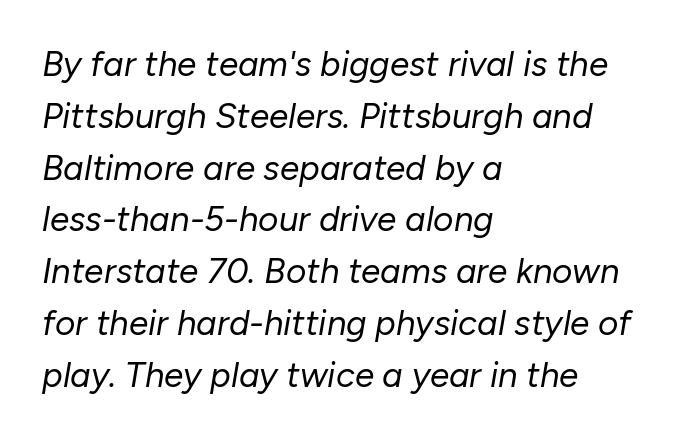
Does the copy run flush right? No — it runs flush left. The rendering keeps characters at their native spacing. Varying glyph widths throughout — classic text-font behaviour. Type without underlining.
